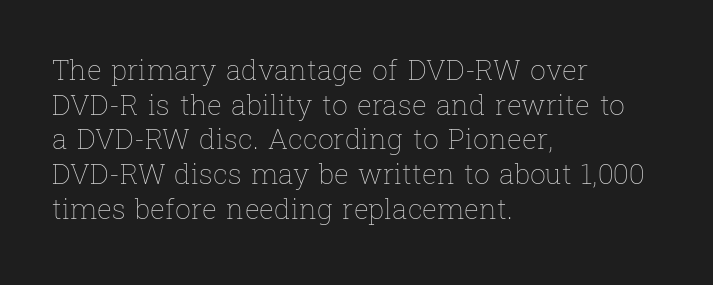
Q: Is the text bold? A: No.
Q: Is the text italic (slanted)? A: No, it is upright.
Q: Is the text underlined? A: No.
Q: How is the paragraph aligned? A: Left-aligned.
Q: Is the spacing between letters normal or unusually wide? A: Normal.
Q: Width (condensed, normal, or wide)? A: Normal.
Q: Stroke contrast? A: Low.
Q: x-height? A: Medium.
Q: Monospaced? A: No.
